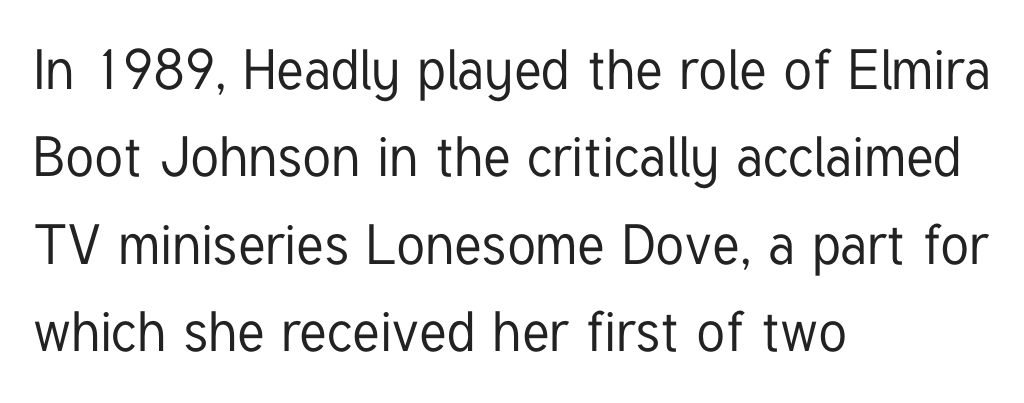
{"serif": "no", "italic": "no", "width": "condensed", "stroke_contrast": "low", "x_height": "medium", "monospaced": "no", "underline": "no", "align": "left", "line_spacing": "normal", "line_spacing_ratio": 1.56, "letter_spacing": "normal", "letter_spacing_em": 0.0, "glyph_px": 56}
